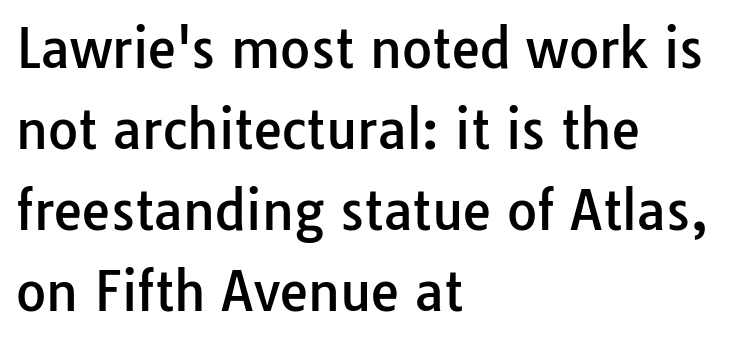
Rendered with straight, roman letterforms. Check under the words: just untouched page. Characters follow at the spacing the type designer built in. Varying glyph widths throughout — classic text-font behaviour.
